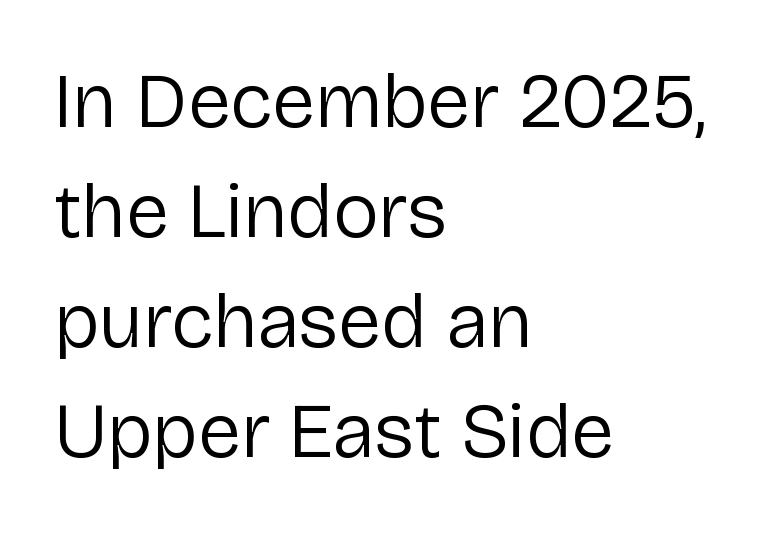
Q: Is the text bold? A: No.
Q: Is the text italic (slanted)? A: No, it is upright.
Q: Is the typeface a serif or a sans-serif typeface? A: Sans-serif.
Q: Is the text underlined? A: No.
Q: How is the paragraph aligned? A: Left-aligned.
Q: Is the spacing between letters normal or unusually wide? A: Normal.
Q: Is the spacing between lines tight, normal or loose? A: Normal.
Q: Width (condensed, normal, or wide)? A: Normal.
Q: Stroke contrast? A: Low.
Q: x-height? A: Medium.
Q: Monospaced? A: No.
